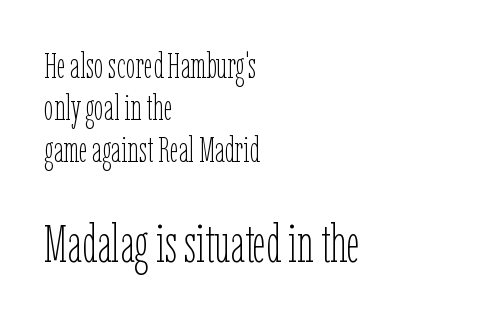
Q: Is the text bold? A: No.
Q: Is the text italic (slanted)? A: No, it is upright.
Q: Is the text underlined? A: No.
Q: How is the paragraph aligned? A: Left-aligned.
Q: Is the spacing between letters normal or unusually wide? A: Normal.
Q: Which block of text is set in a larger size, the first (top) or the second (bottom)? A: The second (bottom) one.
Q: Width (condensed, normal, or wide)? A: Condensed.
Q: Stroke contrast? A: Low.
Q: x-height? A: Medium.
Q: Monospaced? A: No.
